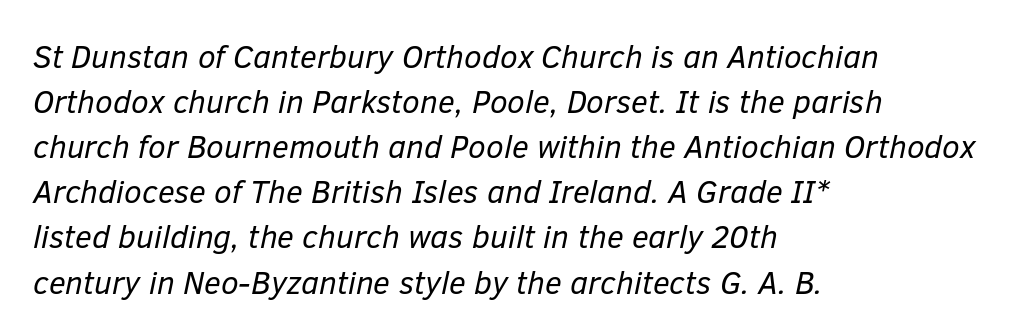
Would a proofreader flag this as italicized? Yes. Here the designer chose a conventional face with non-uniform glyph widths. Weight: in the light-to-regular range. This rendering features lettering with no underline.
